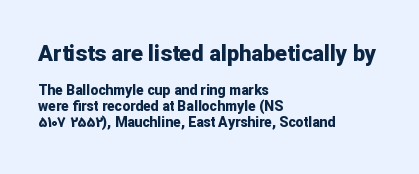
Q: Is the text bold? A: Yes.
Q: Is the text italic (slanted)? A: No, it is upright.
Q: Is the text underlined? A: No.
Q: How is the paragraph aligned? A: Left-aligned.
Q: Is the spacing between letters normal or unusually wide? A: Normal.
Q: Is the spacing between lines tight, normal or loose? A: Tight.
Q: Which block of text is set in a larger size, the first (top) or the second (bottom)? A: The first (top) one.
